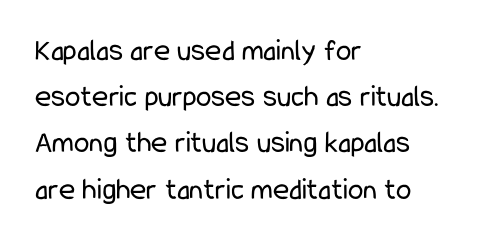
The image shows 31 px regular-weight, condensed sans-serif type, upright; set left-aligned, normal line spacing (1.49x), normal letter spacing, not underlined; low stroke contrast and a medium x-height.
